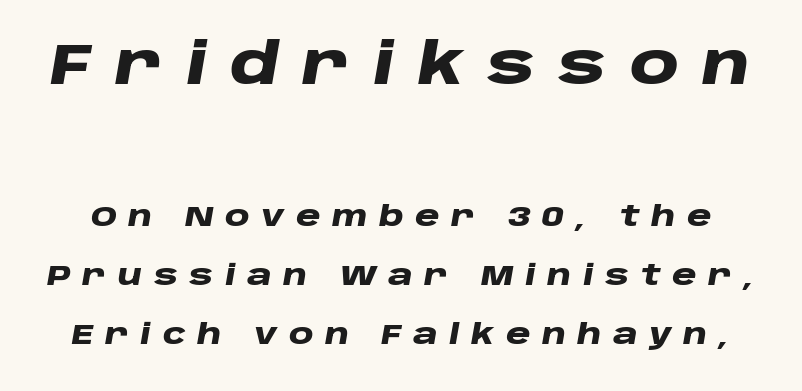
Q: Is the text bold? A: Yes.
Q: Is the text italic (slanted)? A: Yes, it leans right by about 10 degrees.
Q: Is the text underlined? A: No.
Q: Is the spacing between letters normal or unusually wide? A: Unusually wide.
Q: Is the spacing between lines tight, normal or loose? A: Loose.
Q: Which block of text is set in a larger size, the first (top) or the second (bottom)? A: The first (top) one.
Q: Width (condensed, normal, or wide)? A: Wide.
Q: Stroke contrast? A: Low.
Q: x-height? A: Large.
Q: Monospaced? A: No.
